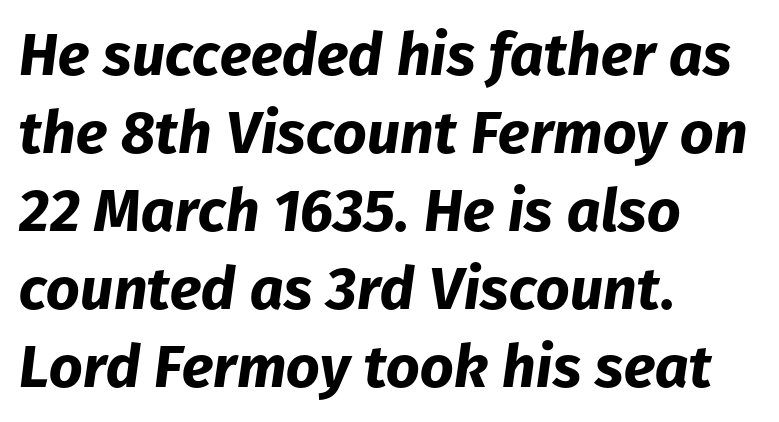
{"italic": "yes", "lean": "right", "slant_degrees": 8, "bold": "yes", "weight": "bold", "width": "normal", "stroke_contrast": "low", "x_height": "medium", "monospaced": "no", "underline": "no", "align": "left", "line_spacing": "normal", "line_spacing_ratio": 1.32, "letter_spacing": "normal", "letter_spacing_em": 0.0, "glyph_px": 59}
